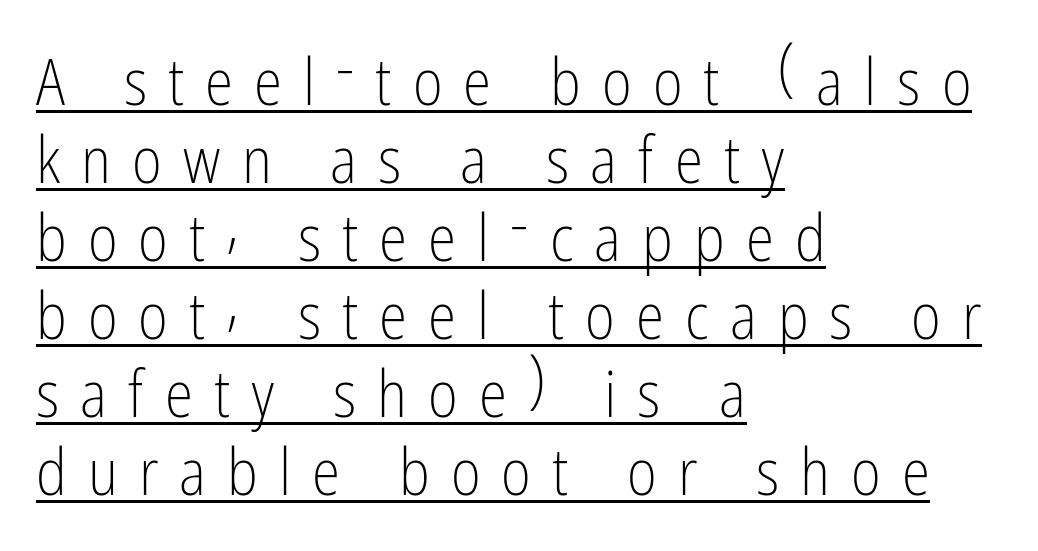
Look at the tracking — it's clearly loosened, letters drifting apart. Visually the block forms a straight wall on the left and a jagged coastline on the right. Serifs: no, the terminals of the letterforms are clean. In designer terms, the underline attribute is active on this setting. Does the lettering tilt? It doesn't — this is upright.
